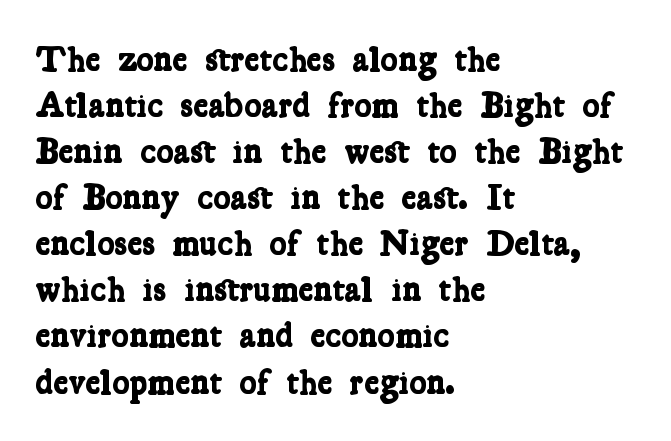
{"serif": "yes", "bold": "yes", "weight": "bold", "width": "condensed", "stroke_contrast": "low", "x_height": "medium", "monospaced": "no", "underline": "no", "align": "left", "line_spacing": "normal", "line_spacing_ratio": 1.28, "letter_spacing": "normal", "letter_spacing_em": 0.0, "glyph_px": 36}
